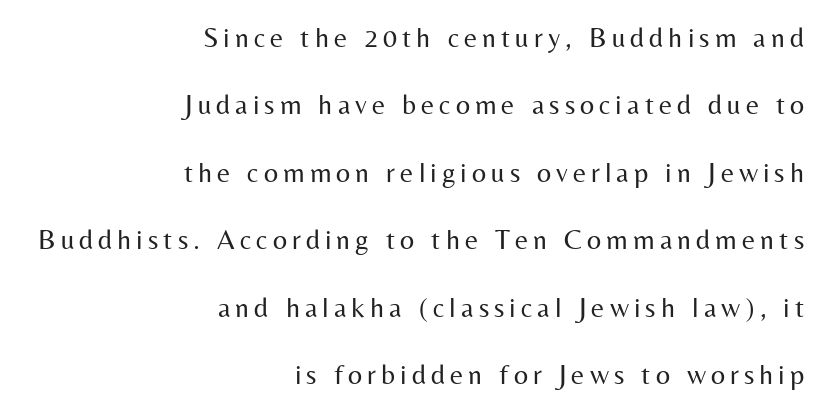
The image shows 28 px regular-weight sans-serif type, upright; set right-aligned, loose line spacing (2.41x), not underlined; medium stroke contrast and a medium x-height.
